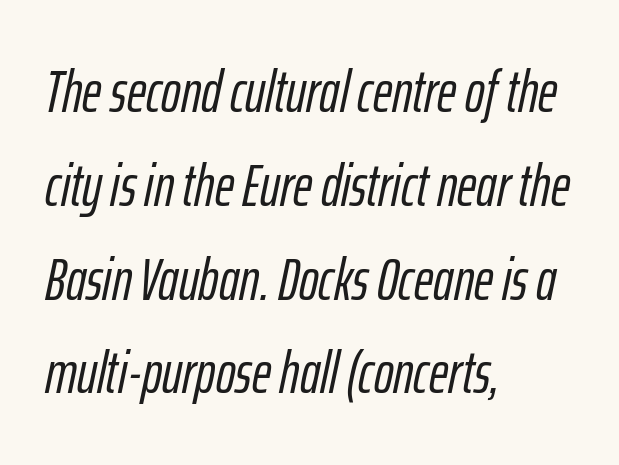
{"italic": "yes", "lean": "right", "slant_degrees": 12, "width": "condensed", "stroke_contrast": "low", "x_height": "medium", "monospaced": "no", "underline": "no", "align": "left", "line_spacing": "normal", "line_spacing_ratio": 1.59, "letter_spacing": "normal", "letter_spacing_em": 0.0, "glyph_px": 59}
